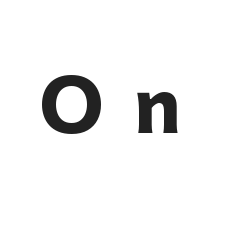
The image shows 71 px heavy sans-serif type, upright; set unusually wide letter spacing (+0.42 em), not underlined; low stroke contrast and a medium x-height.
